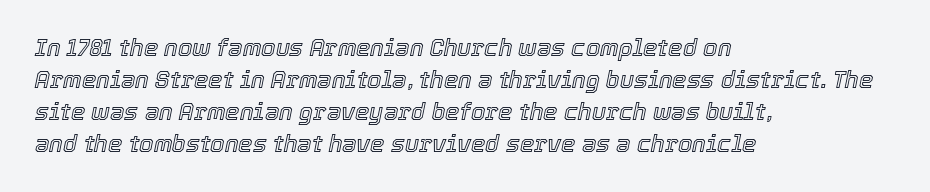
The lines sit at an ordinary, default distance from one another. It's the slanting kind of type. The face used here is rendered with its standard letterfit. Each line starts at the same left margin while the right side varies.
